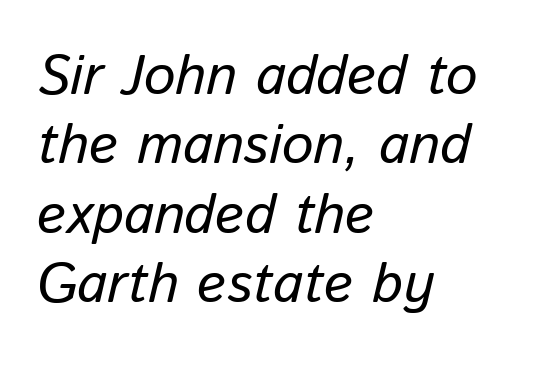
{"italic": "yes", "lean": "right", "slant_degrees": 13, "width": "normal", "stroke_contrast": "low", "x_height": "medium", "monospaced": "no", "underline": "no", "align": "left", "line_spacing_ratio": 1.24, "letter_spacing": "normal", "letter_spacing_em": 0.0, "glyph_px": 56}
